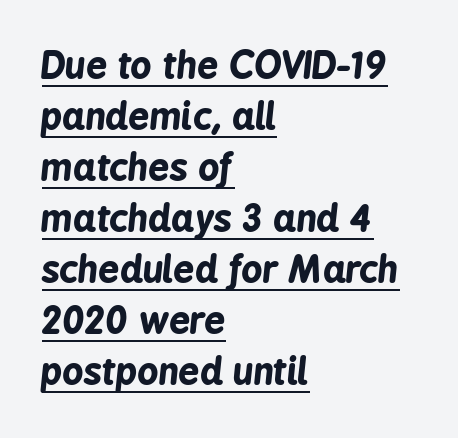
Inter-character spacing is left at the font's built-in metrics. Yep, that's italic — everything's leaning. Spacing verdict: proportional, widths tailored to each character. Compared with an ordinary text face, these strokes are far heavier — a full bold. The rendering anchors every line to the left-hand side. This rendering features underlined lettering.
